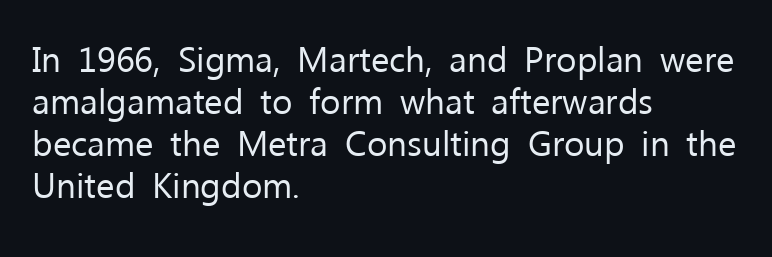
Q: Is the text bold? A: No.
Q: Is the text italic (slanted)? A: No, it is upright.
Q: Is the typeface a serif or a sans-serif typeface? A: Sans-serif.
Q: Is the text underlined? A: No.
Q: How is the paragraph aligned? A: Left-aligned.
Q: Is the spacing between letters normal or unusually wide? A: Normal.
Q: Width (condensed, normal, or wide)? A: Normal.
Q: Stroke contrast? A: Low.
Q: x-height? A: Medium.
Q: Monospaced? A: No.
